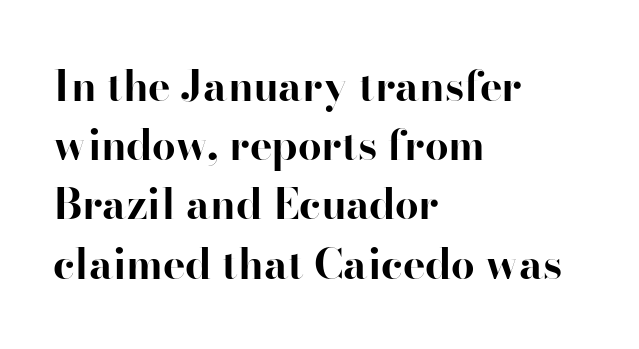
{"serif": "yes", "italic": "no", "bold": "yes", "weight": "bold", "width": "normal", "stroke_contrast": "high", "x_height": "small", "monospaced": "no", "underline": "no", "align": "left", "line_spacing": "normal", "line_spacing_ratio": 1.41, "letter_spacing": "normal", "letter_spacing_em": 0.0, "glyph_px": 42}
